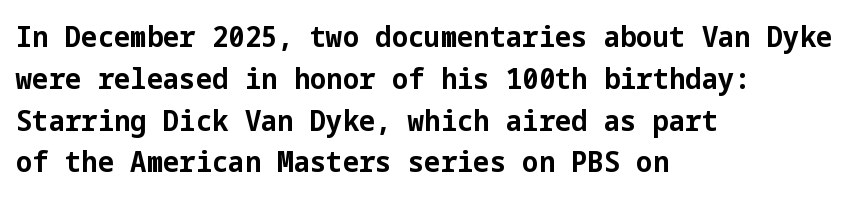
{"serif": "no", "italic": "no", "bold": "yes", "weight": "bold", "width": "normal", "stroke_contrast": "low", "x_height": "medium", "underline": "no", "align": "left", "line_spacing": "normal", "line_spacing_ratio": 1.44, "letter_spacing": "normal", "letter_spacing_em": 0.0, "glyph_px": 29}
